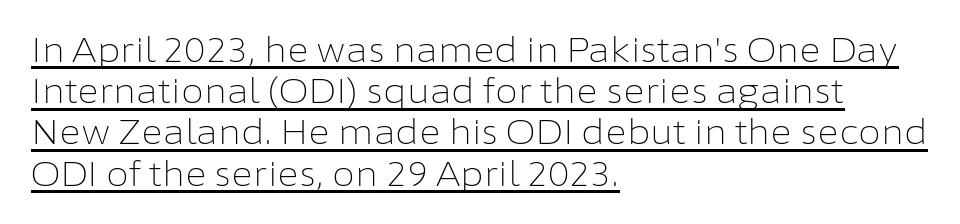
The text was rendered using a sans face with plain stroke endings. These lines are set flush left with a ragged right edge. In terms of leading, this rendering sits right in the middle. The passage shown has conventional tracking throughout.
